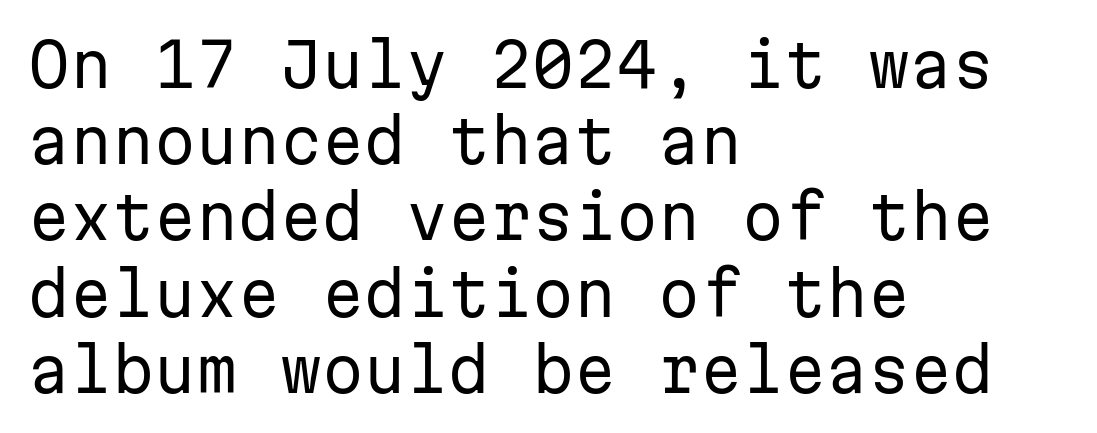
{"serif": "no", "italic": "no", "bold": "no", "weight": "regular", "width": "normal", "stroke_contrast": "low", "x_height": "medium", "monospaced": "yes", "underline": "no", "align": "left", "line_spacing": "normal", "line_spacing_ratio": 1.27, "letter_spacing": "normal", "letter_spacing_em": 0.0, "glyph_px": 60}
